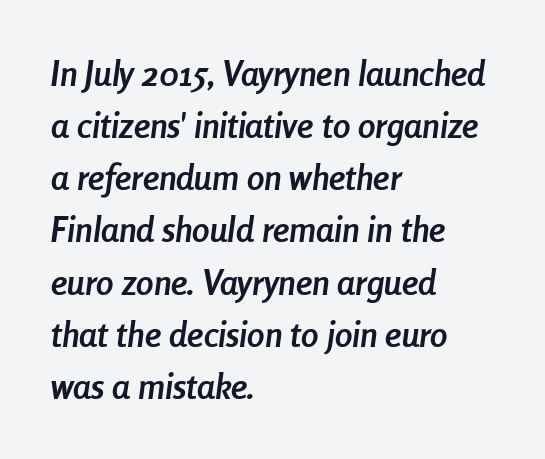
Q: Is the text bold? A: Yes.
Q: Is the text italic (slanted)? A: Yes, it leans right by about 8 degrees.
Q: Is the text underlined? A: No.
Q: How is the paragraph aligned? A: Left-aligned.
Q: Is the spacing between letters normal or unusually wide? A: Normal.
Q: Is the spacing between lines tight, normal or loose? A: Normal.
Q: Width (condensed, normal, or wide)? A: Condensed.
Q: Stroke contrast? A: Low.
Q: x-height? A: Medium.
Q: Monospaced? A: No.
